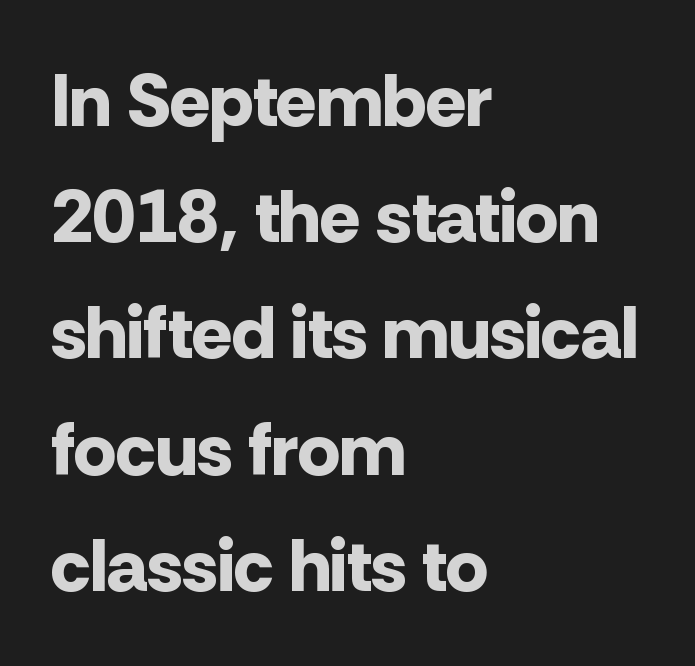
{"serif": "no", "italic": "no", "bold": "yes", "weight": "bold", "width": "normal", "stroke_contrast": "low", "x_height": "medium", "monospaced": "no", "underline": "no", "align": "left", "line_spacing": "normal", "line_spacing_ratio": 1.55, "letter_spacing": "normal", "letter_spacing_em": 0.0, "glyph_px": 75}
